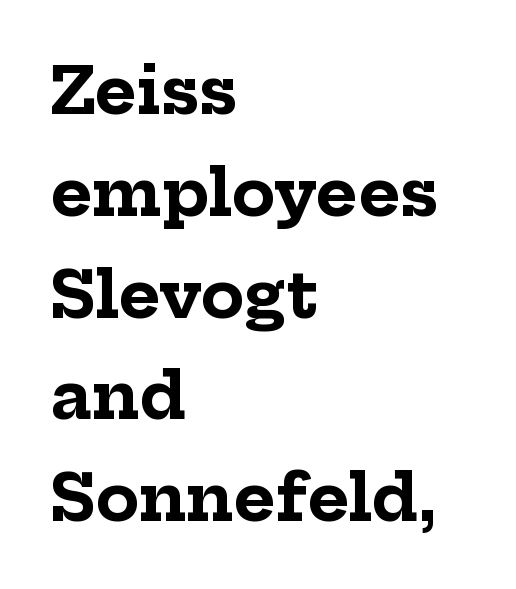
Serifs: yes, visible at the terminals of the letterforms. Horizontal bands of white between lines are of average thickness. Is the type bold? Yes — the strokes are clearly thick and heavy. Varying glyph widths throughout — classic text-font behaviour. Reading down the block, your eye returns to a fixed left position each line. Students, note that the glyphs here touch the page at normal intervals.
